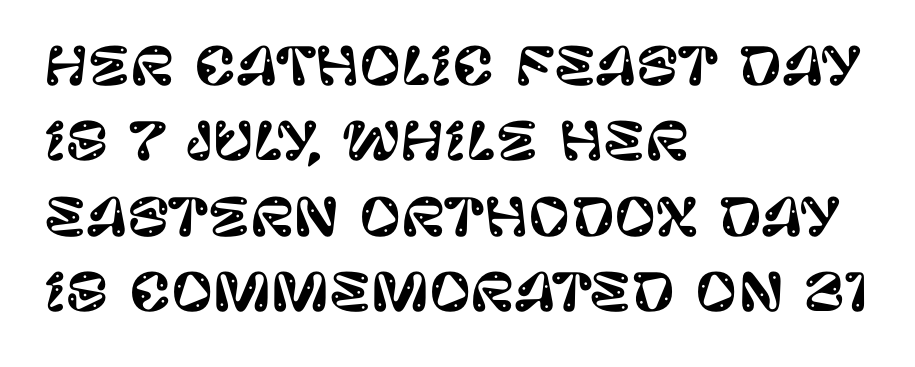
{"serif": "no", "width": "normal", "stroke_contrast": "low", "x_height": "large", "monospaced": "no", "underline": "no", "align": "left", "line_spacing": "normal", "line_spacing_ratio": 1.48, "letter_spacing": "normal", "letter_spacing_em": 0.0, "glyph_px": 51}
